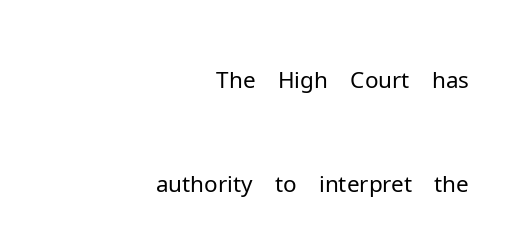
Character widths vary here, with narrow letters taking less room than wide ones. The rendering anchors every line to the right-hand side. Examine the stroke ends and you'll find no serifs. Tracking here is standard; glyphs follow each other at the usual distance. In terms of leading, this rendering errs on the spacious side. Words float on clear page, feet unadorned.
